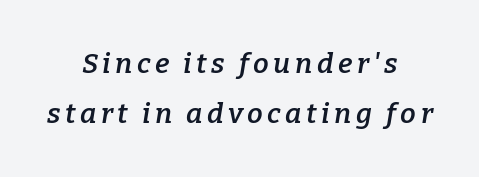
{"serif": "yes", "italic": "yes", "lean": "right", "slant_degrees": 9, "bold": "semi", "weight": "semibold", "width": "normal", "stroke_contrast": "low", "x_height": "medium", "monospaced": "no", "underline": "no", "align": "center", "line_spacing_ratio": 1.78, "glyph_px": 28}
